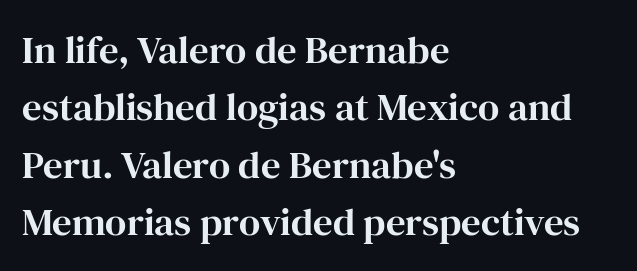
Q: Is the text italic (slanted)? A: No, it is upright.
Q: Is the typeface a serif or a sans-serif typeface? A: Serif.
Q: Is the text underlined? A: No.
Q: How is the paragraph aligned? A: Left-aligned.
Q: Is the spacing between letters normal or unusually wide? A: Normal.
Q: Is the spacing between lines tight, normal or loose? A: Normal.
Q: Width (condensed, normal, or wide)? A: Normal.
Q: Stroke contrast? A: High.
Q: x-height? A: Medium.
Q: Monospaced? A: No.
